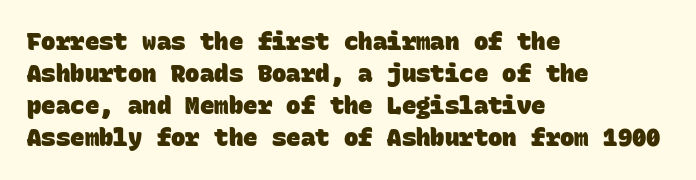
Each glyph is drawn with heavy, bold strokes. Compared with typical body copy, the letter spacing here is the same. Regarding leading, the lines here are spaced in the standard way. Where is the straight margin? On the left. Descenders hang freely into open space.
